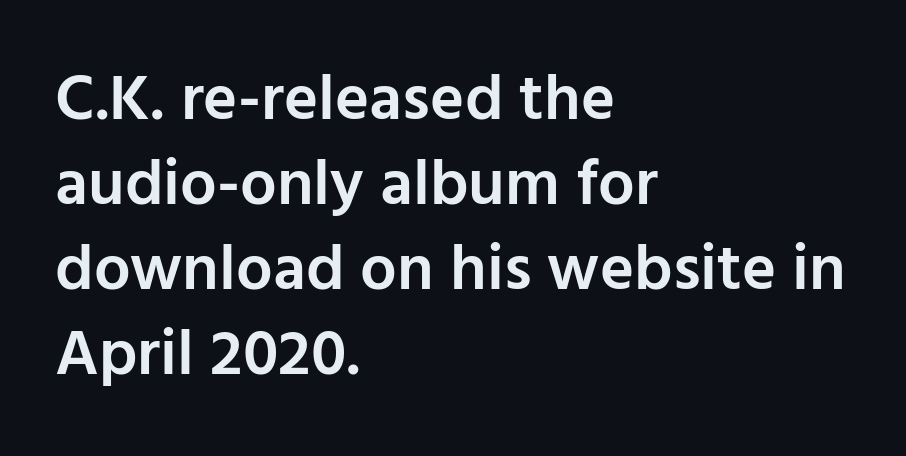
Each row of text sits above clean, open space. This sample uses a sans-serif face. Tracking value appears to be zero — textbook default spacing. The rendering anchors every line to the left-hand side.
